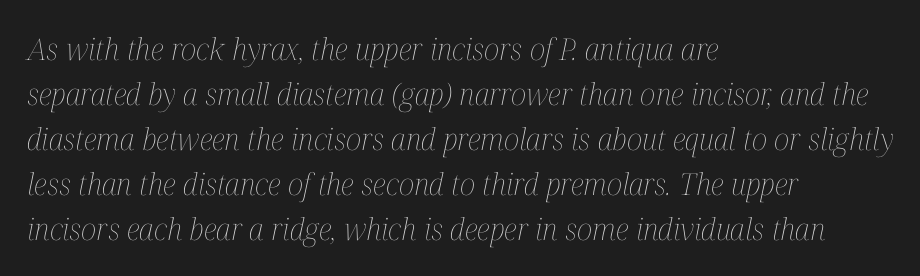
{"italic": "yes", "lean": "right", "slant_degrees": 12, "bold": "no", "weight": "thin", "width": "condensed", "stroke_contrast": "medium", "x_height": "medium", "monospaced": "no", "underline": "no", "align": "left", "line_spacing": "normal", "line_spacing_ratio": 1.5, "letter_spacing": "normal", "letter_spacing_em": 0.0, "glyph_px": 30}
